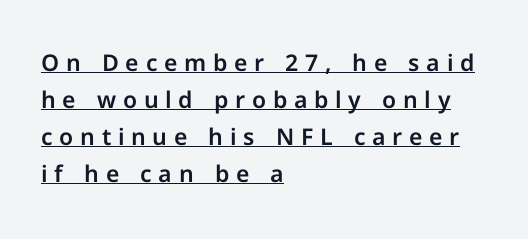
Compared with undecorated copy, this sample adds a rule below the words. The letterforms stand isolated, each surrounded by extra space. Layout note: lines flush left. The block of text has a typical density, with ordinary space between rows. The lettering holds an erect, upright posture throughout.
